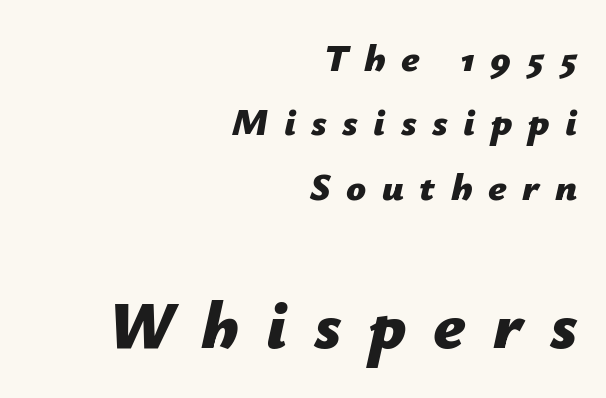
The image shows 68 px bold type, italic (leaning right); set right-aligned, normal line spacing (1.65x), unusually wide letter spacing (+0.4 em), not underlined; the second (bottom) block is 1.74x larger; low stroke contrast and a medium x-height.
